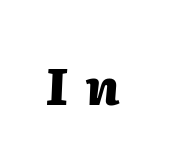
The image shows 50 px heavy type, italic (leaning right); set unusually wide letter spacing (+0.38 em), not underlined; medium stroke contrast and a medium x-height.
